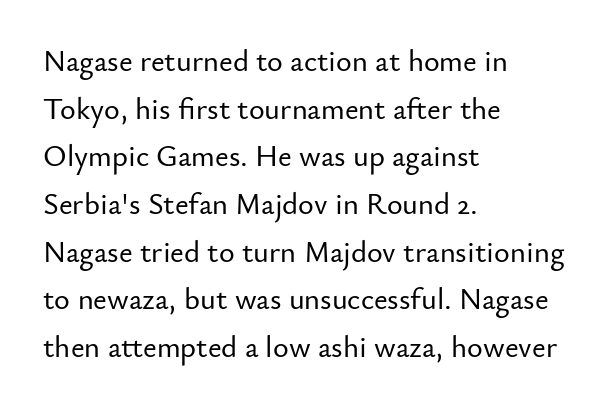
Q: Is the text italic (slanted)? A: No, it is upright.
Q: Is the typeface a serif or a sans-serif typeface? A: Sans-serif.
Q: Is the text underlined? A: No.
Q: How is the paragraph aligned? A: Left-aligned.
Q: Is the spacing between letters normal or unusually wide? A: Normal.
Q: Is the spacing between lines tight, normal or loose? A: Normal.
Q: Width (condensed, normal, or wide)? A: Normal.
Q: Stroke contrast? A: Low.
Q: x-height? A: Small.
Q: Monospaced? A: No.
